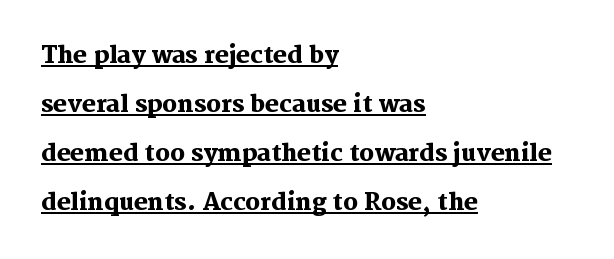
On the weight axis this lands at bold, roughly 700. Upright lettering throughout. The rendering uses a large line-height, opening up the rows. The passage is arranged the way most books set body copy — flush left.
